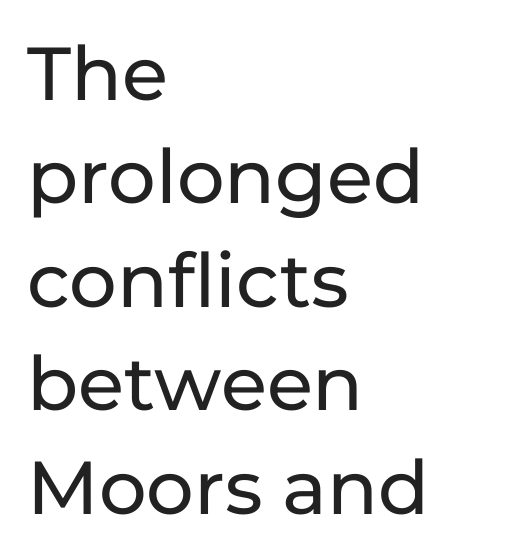
In terms of posture, this sample is upright. Any mark beneath the type? The region is blank. The font family rendered here belongs to the sans-serif group. A typesetter would call this leading conventional body-copy spacing. The rendering uses natural spacing where letterforms have individual widths.
